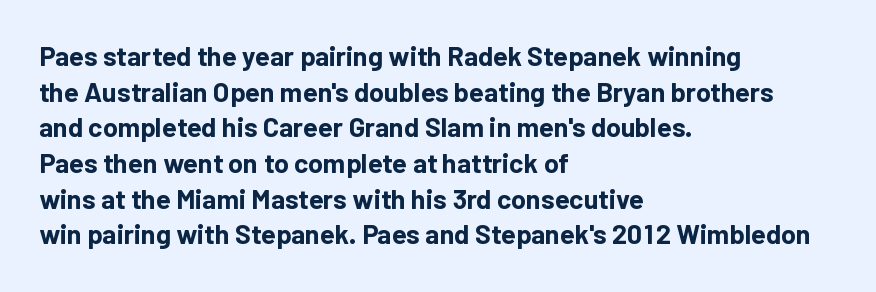
The image shows 27 px bold type, upright; set left-aligned, normal line spacing (1.32x), normal letter spacing, not underlined.
